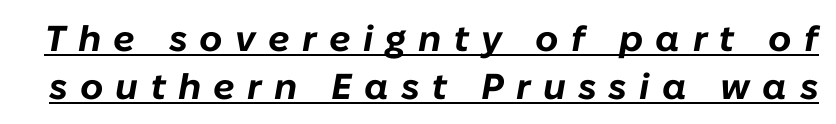
The letters are slanted; this is an italic face. In designer terms, the underline attribute is active on this setting. You could only call the tracking loose — the letters float apart. A full-strength bold gives these letters their thick strokes. The rendering uses a moderate line-height, typical for paragraphs. Is this a fixed-width face? No — the glyphs have proportional, varying widths.
